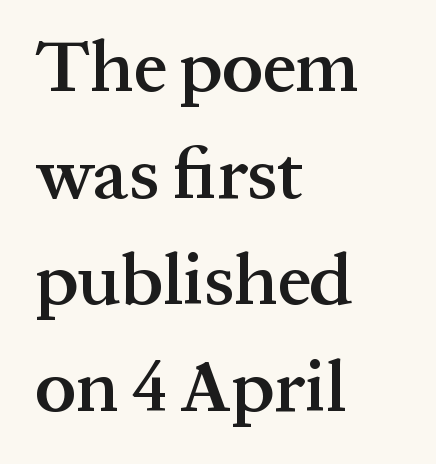
Q: Is the text bold? A: Semi-bold.
Q: Is the text italic (slanted)? A: No, it is upright.
Q: Is the typeface a serif or a sans-serif typeface? A: Serif.
Q: Is the text underlined? A: No.
Q: How is the paragraph aligned? A: Left-aligned.
Q: Is the spacing between letters normal or unusually wide? A: Normal.
Q: Is the spacing between lines tight, normal or loose? A: Normal.
Q: Width (condensed, normal, or wide)? A: Normal.
Q: Stroke contrast? A: Medium.
Q: x-height? A: Medium.
Q: Monospaced? A: No.
